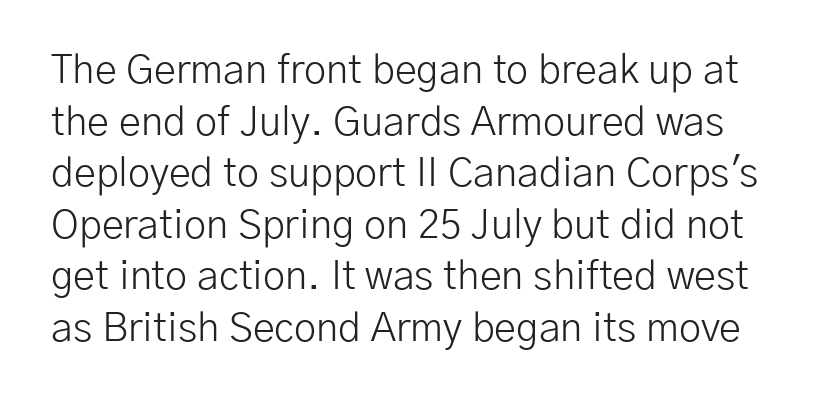
{"serif": "no", "italic": "no", "bold": "no", "weight": "light", "width": "normal", "stroke_contrast": "low", "x_height": "medium", "monospaced": "no", "underline": "no", "line_spacing": "normal", "line_spacing_ratio": 1.29, "letter_spacing": "normal", "letter_spacing_em": 0.0, "glyph_px": 40}
